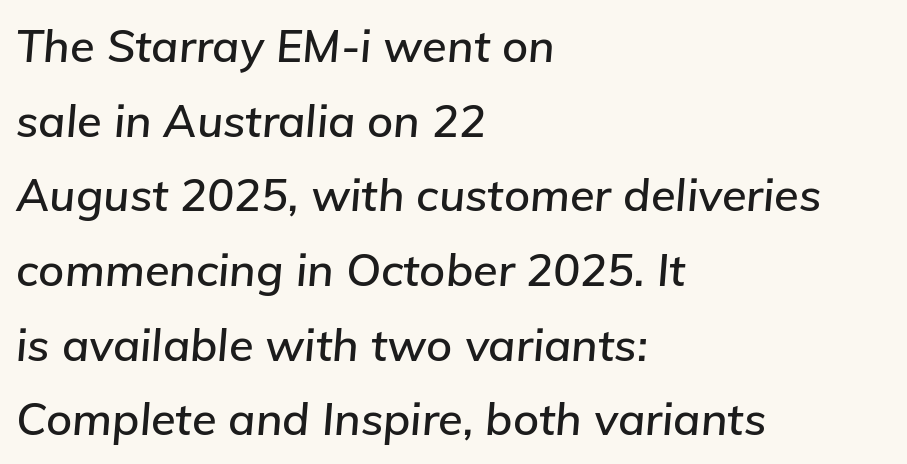
{"italic": "yes", "lean": "right", "slant_degrees": 5, "width": "normal", "stroke_contrast": "low", "x_height": "medium", "monospaced": "no", "underline": "no", "align": "left", "line_spacing": "normal", "line_spacing_ratio": 1.66, "letter_spacing": "normal", "letter_spacing_em": 0.0, "glyph_px": 45}
